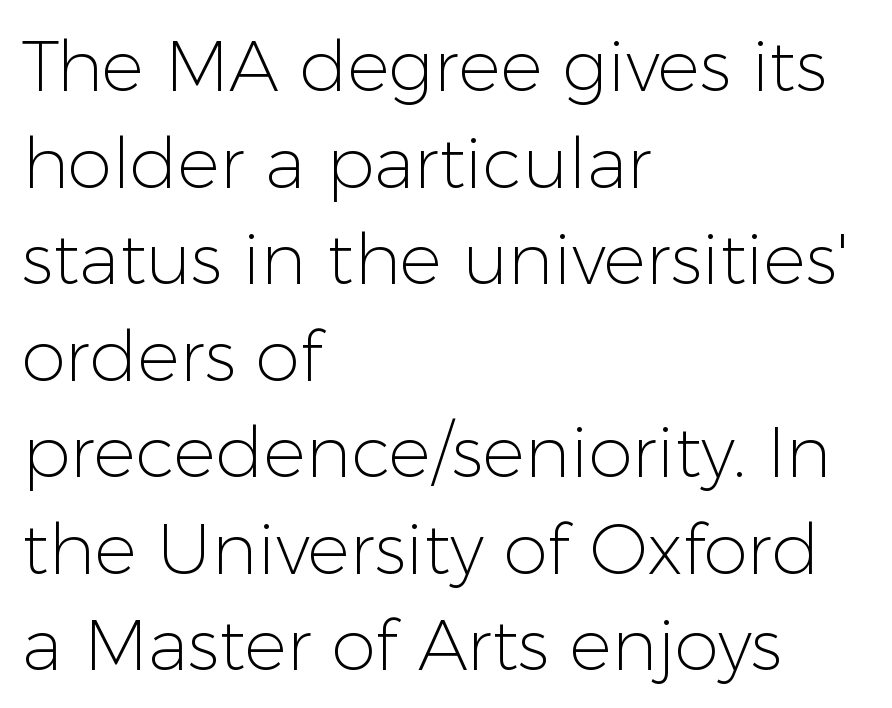
{"serif": "no", "italic": "no", "bold": "no", "weight": "light", "width": "normal", "stroke_contrast": "low", "x_height": "medium", "monospaced": "no", "underline": "no", "align": "left", "line_spacing": "normal", "line_spacing_ratio": 1.36, "letter_spacing": "normal", "letter_spacing_em": 0.0, "glyph_px": 71}
